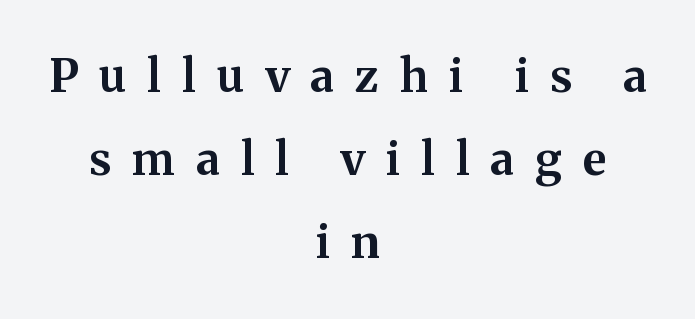
{"serif": "yes", "italic": "no", "bold": "yes", "weight": "bold", "width": "normal", "stroke_contrast": "medium", "x_height": "medium", "monospaced": "no", "underline": "no", "align": "center", "line_spacing_ratio": 1.85, "letter_spacing": "wide", "letter_spacing_em": 0.47, "glyph_px": 45}
